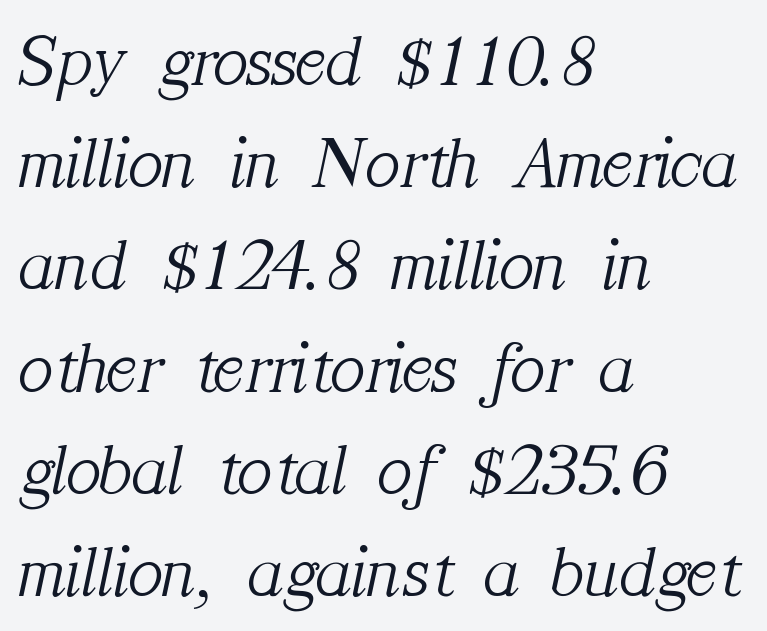
Italic: yes, the glyphs are oblique. This rendering features lettering with no underline. Honestly, the row spacing looks completely unremarkable. Stroke thickness stays within the range of a standard reading face or lighter.
